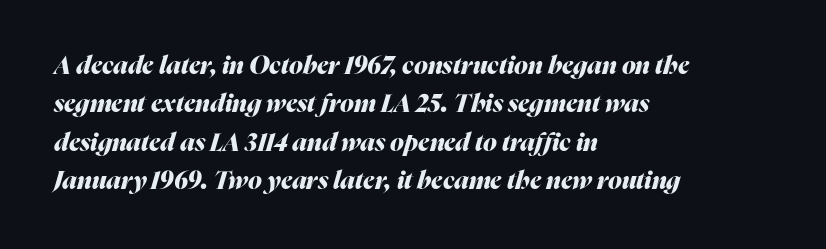
The image shows 25 px bold type, italic (leaning right); set left-aligned, normal line spacing (1.54x), normal letter spacing, not underlined.
